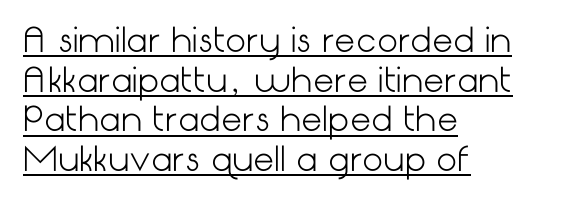
Look at the bottom of the vertical strokes: they stop flat, with no serifs. Posture: straight, roman, zero tilt. Descenders here cross a horizontal rule under the line. Students, note that the glyphs here touch the page at normal intervals.
